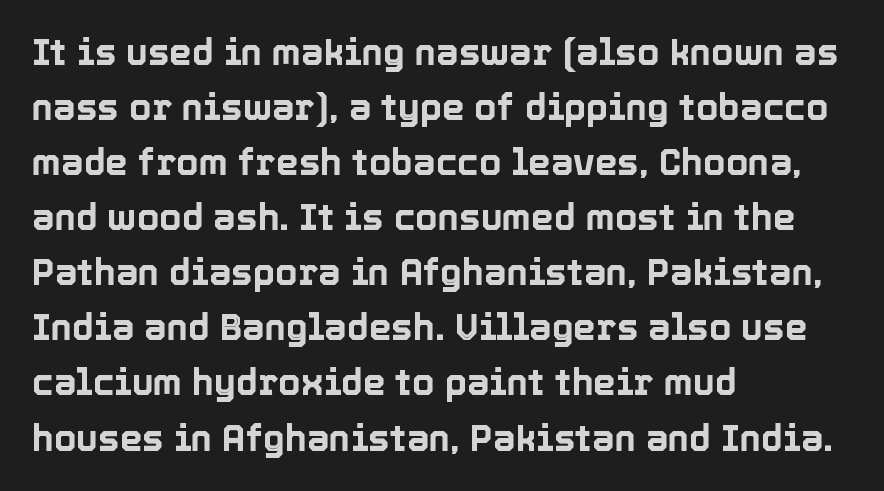
{"italic": "no", "width": "normal", "x_height": "medium", "monospaced": "no", "underline": "no", "align": "left", "line_spacing": "normal", "line_spacing_ratio": 1.53, "letter_spacing": "normal", "letter_spacing_em": 0.0, "glyph_px": 36}
